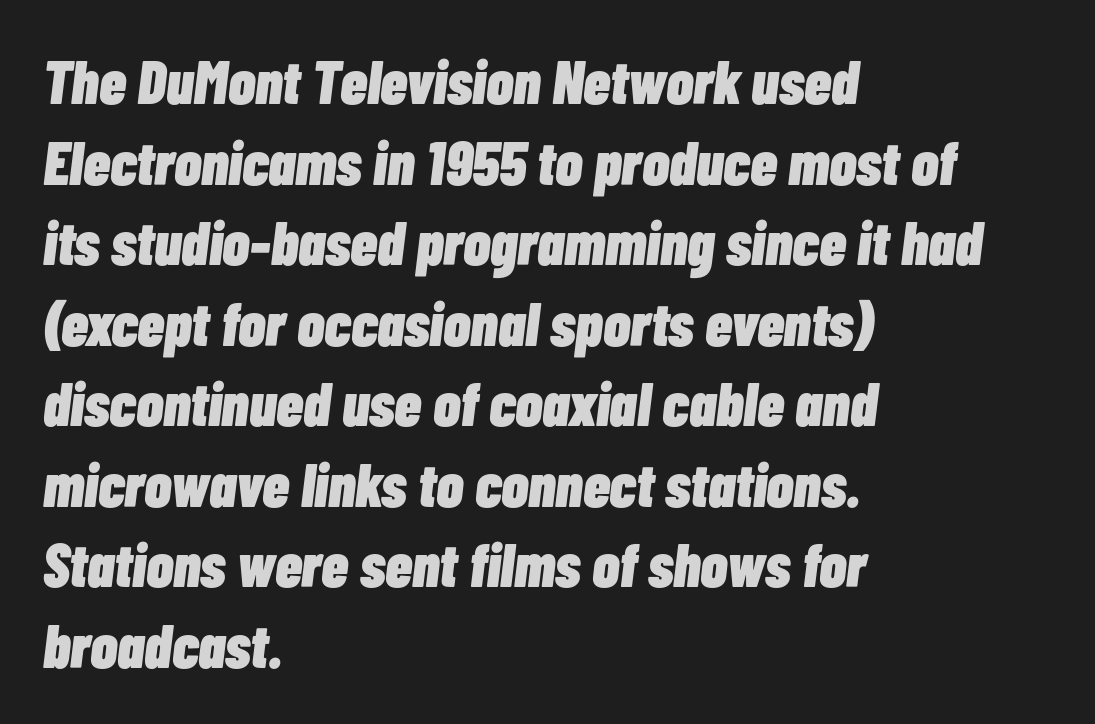
Q: Is the text bold? A: Yes.
Q: Is the text italic (slanted)? A: Yes, it leans right by about 7 degrees.
Q: Is the text underlined? A: No.
Q: How is the paragraph aligned? A: Left-aligned.
Q: Is the spacing between letters normal or unusually wide? A: Normal.
Q: Is the spacing between lines tight, normal or loose? A: Normal.
Q: Width (condensed, normal, or wide)? A: Condensed.
Q: Stroke contrast? A: Low.
Q: x-height? A: Medium.
Q: Monospaced? A: No.
